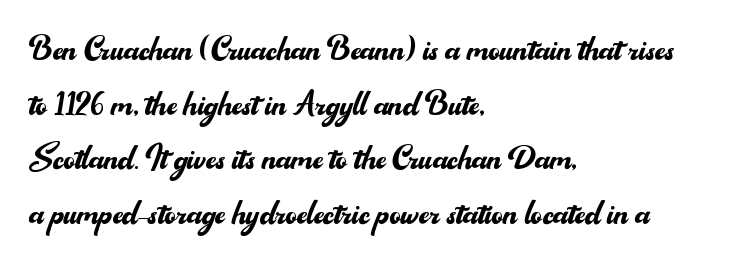
{"serif": "no", "bold": "no", "weight": "regular", "width": "normal", "stroke_contrast": "medium", "x_height": "small", "monospaced": "no", "underline": "no", "align": "left", "line_spacing": "normal", "line_spacing_ratio": 1.27, "letter_spacing": "normal", "letter_spacing_em": 0.0, "glyph_px": 43}
